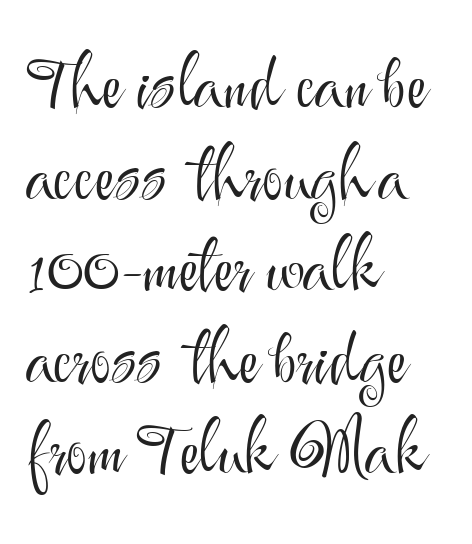
{"serif": "no", "bold": "no", "weight": "light", "width": "normal", "stroke_contrast": "medium", "x_height": "small", "monospaced": "no", "underline": "no", "align": "left", "line_spacing": "normal", "line_spacing_ratio": 1.29, "letter_spacing": "normal", "letter_spacing_em": 0.0, "glyph_px": 71}
